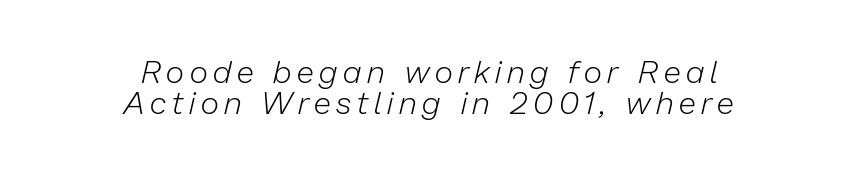
{"italic": "yes", "lean": "right", "slant_degrees": 13, "bold": "no", "weight": "light", "width": "normal", "stroke_contrast": "low", "x_height": "medium", "monospaced": "no", "underline": "no", "align": "center", "line_spacing": "tight", "line_spacing_ratio": 0.96, "glyph_px": 32}
